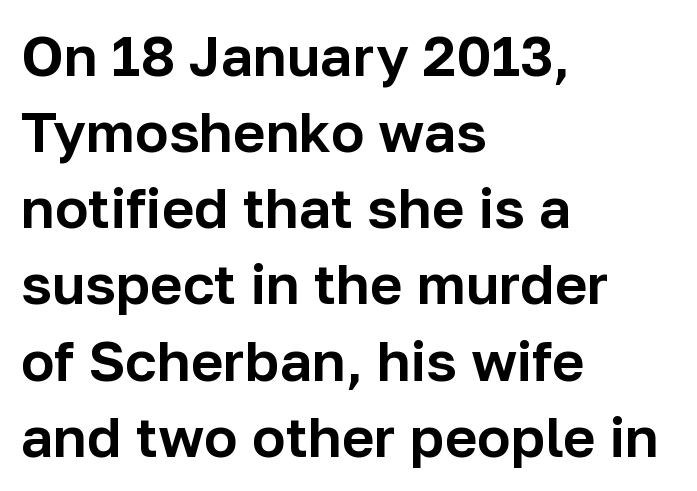
{"serif": "no", "italic": "no", "width": "normal", "stroke_contrast": "low", "x_height": "medium", "monospaced": "no", "underline": "no", "align": "left", "line_spacing": "normal", "line_spacing_ratio": 1.36, "letter_spacing": "normal", "letter_spacing_em": 0.0, "glyph_px": 56}
